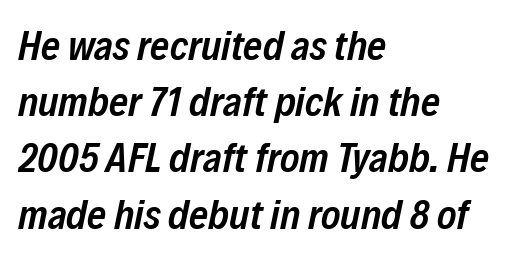
Compared with typical paragraphs, the rows here are spaced about the same. This sample has the flowing, uneven cadence of proportional lettering. The foot of each line stays bare and open. Does the lettering tilt? It does — this is italic. The lines in this sample share a left origin and differ only in where they stop.
